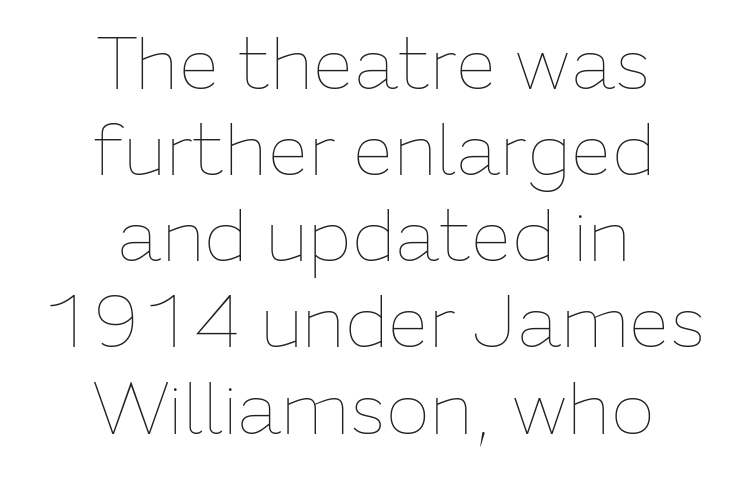
Q: Is the text bold? A: No.
Q: Is the text italic (slanted)? A: No, it is upright.
Q: Is the text underlined? A: No.
Q: How is the paragraph aligned? A: Centered.
Q: Is the spacing between letters normal or unusually wide? A: Normal.
Q: Width (condensed, normal, or wide)? A: Normal.
Q: Stroke contrast? A: Low.
Q: x-height? A: Medium.
Q: Monospaced? A: No.
